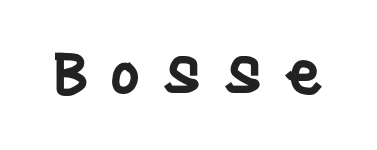
The image shows 60 px semibold, condensed sans-serif type, upright; set unusually wide letter spacing (+0.33 em), not underlined; low stroke contrast and a large x-height.
